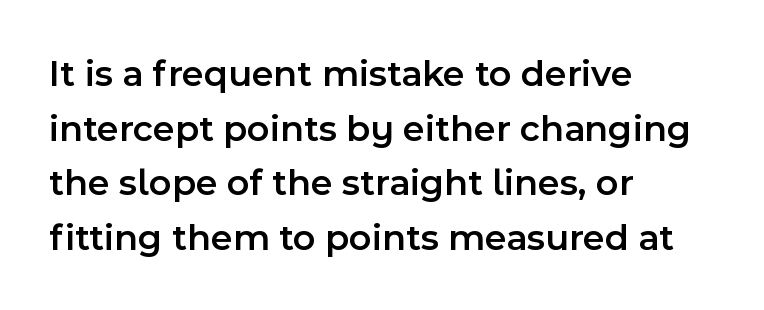
In terms of weight, the rendering is demibold, just under bold. In terms of letterform style, serifs are entirely absent. Each row of text sits above clean, open space. Regular leading. Here the designer chose a conventional face with non-uniform glyph widths. This rendering leaves character spacing at its baseline value.
